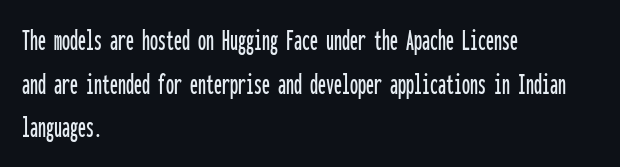
Q: Is the text italic (slanted)? A: No, it is upright.
Q: Is the typeface a serif or a sans-serif typeface? A: Sans-serif.
Q: Is the text underlined? A: No.
Q: How is the paragraph aligned? A: Left-aligned.
Q: Is the spacing between letters normal or unusually wide? A: Normal.
Q: Is the spacing between lines tight, normal or loose? A: Normal.
Q: Width (condensed, normal, or wide)? A: Condensed.
Q: Stroke contrast? A: Low.
Q: x-height? A: Medium.
Q: Monospaced? A: Yes.
